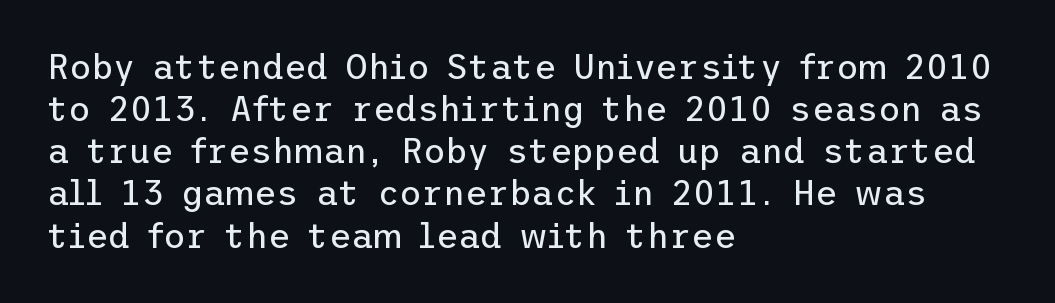
Summary of weight: not heavy and not bold. Tall strokes in this sample are plumb rather than angled. Examine the stroke ends and you'll find no serifs. Tracking value appears to be zero — textbook default spacing. The foot of each line stays bare and open.
